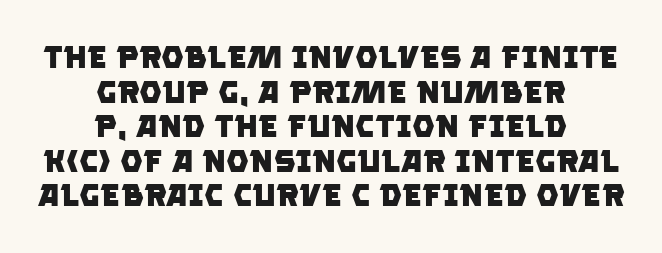
Words appear dense and cohesive because spacing is normal. Interline gaps are noticeably narrow in this sample. Note the varied advance widths — an 'i' is clearly narrower than an 'm'. Neither beginnings nor endings align; midpoints do.
